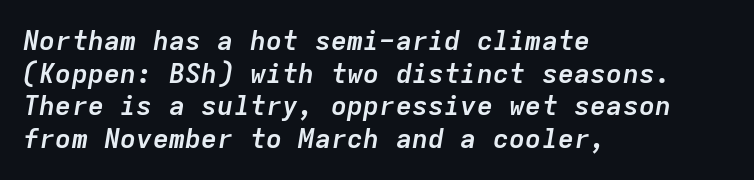
The image shows 27 px bold type, italic (leaning right); set left-aligned, line spacing 1.21x, normal letter spacing, not underlined.
